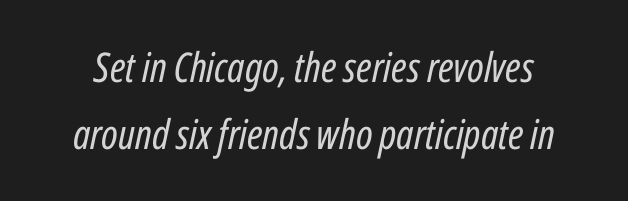
The tracking reads as untouched default to a designer's eye. The passage shown is not bold in any degree. Vertical spacing — default. The letters are slanted; this is an italic face.
